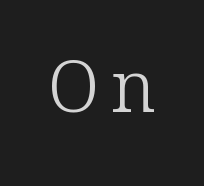
{"serif": "yes", "italic": "no", "bold": "no", "weight": "light", "width": "normal", "stroke_contrast": "low", "x_height": "medium", "monospaced": "no", "underline": "no", "glyph_px": 72}
